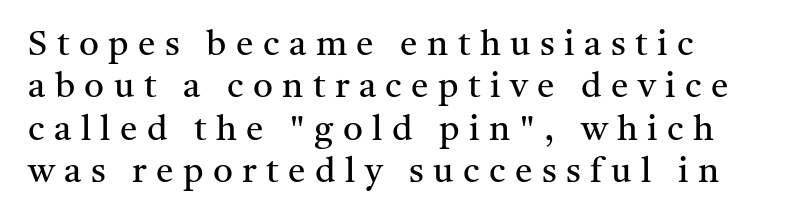
The image shows 35 px regular-weight serif type, upright; set left-aligned, line spacing 1.21x, unusually wide letter spacing (+0.27 em), not underlined; medium stroke contrast and a medium x-height.
